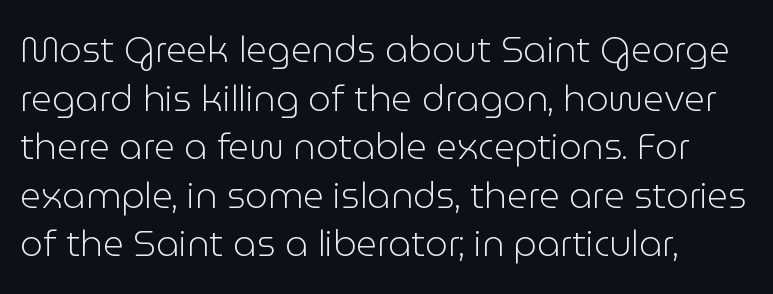
Q: Is the text bold? A: No.
Q: Is the text italic (slanted)? A: No, it is upright.
Q: Is the typeface a serif or a sans-serif typeface? A: Sans-serif.
Q: Is the text underlined? A: No.
Q: How is the paragraph aligned? A: Left-aligned.
Q: Is the spacing between letters normal or unusually wide? A: Normal.
Q: Is the spacing between lines tight, normal or loose? A: Normal.
Q: Width (condensed, normal, or wide)? A: Normal.
Q: Stroke contrast? A: Low.
Q: x-height? A: Medium.
Q: Monospaced? A: No.
